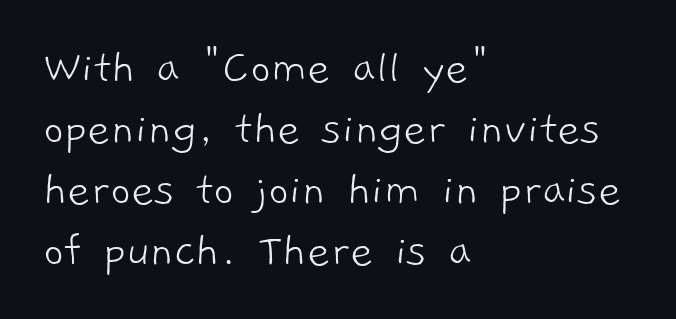
The image shows 50 px light sans-serif type; set left-aligned, line spacing 1.22x, normal letter spacing, not underlined; low stroke contrast and a medium x-height.
